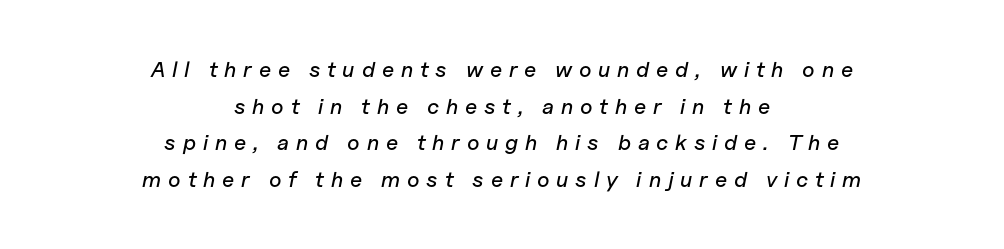
Quick note: underline off. These lines have a slow, spaced-out rhythm from letter to letter. The lines sit at an ordinary, default distance from one another. The whitespace from short lines is split evenly between both sides.
